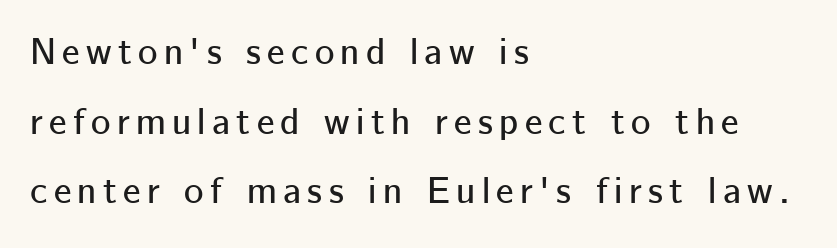
Q: Is the text italic (slanted)? A: No, it is upright.
Q: Is the typeface a serif or a sans-serif typeface? A: Sans-serif.
Q: Is the text underlined? A: No.
Q: How is the paragraph aligned? A: Left-aligned.
Q: Width (condensed, normal, or wide)? A: Normal.
Q: Stroke contrast? A: Low.
Q: x-height? A: Medium.
Q: Monospaced? A: No.
